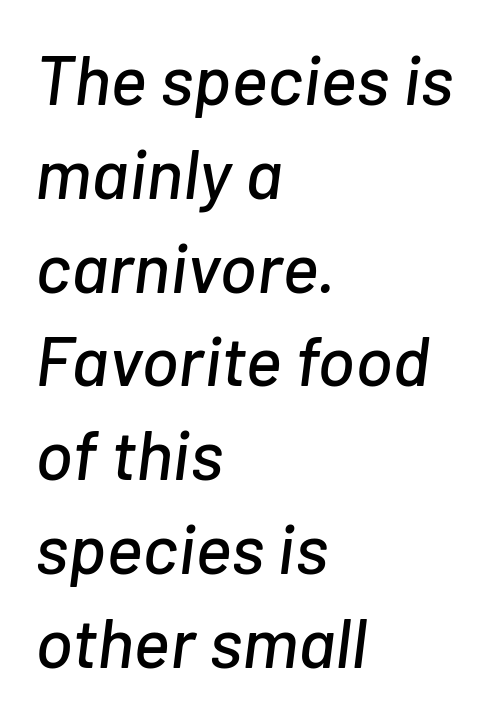
{"italic": "yes", "lean": "right", "slant_degrees": 7, "width": "normal", "stroke_contrast": "low", "x_height": "medium", "monospaced": "no", "underline": "no", "align": "left", "line_spacing": "normal", "line_spacing_ratio": 1.34, "letter_spacing": "normal", "letter_spacing_em": 0.0, "glyph_px": 70}
